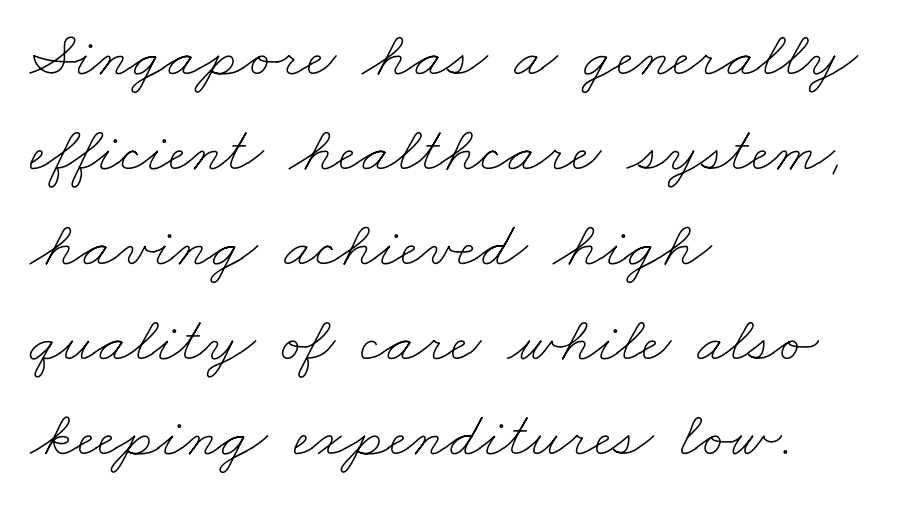
The face used here is proportionally spaced, like ordinary book or web type. The line-height multiplier appears to be the usual default. Line starts are locked; line ends wander. The horizontal fit of the characters is conventional and even. The foot of each line stays bare and open.
